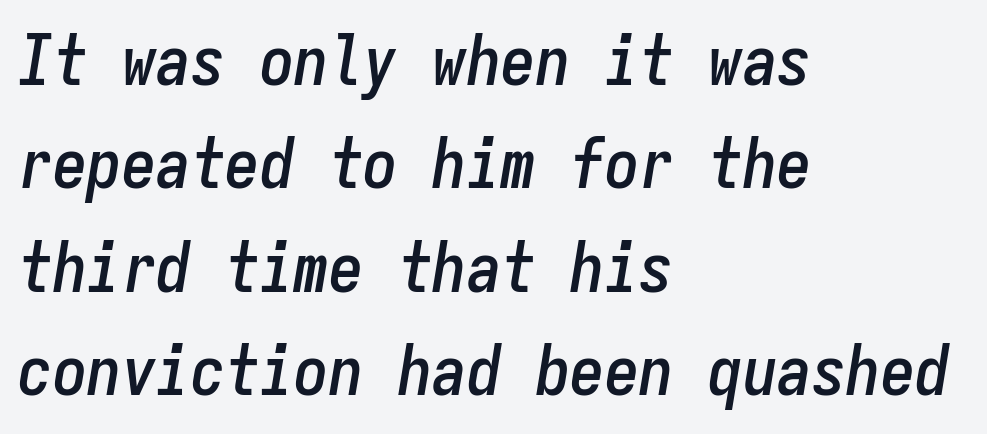
{"italic": "yes", "lean": "right", "slant_degrees": 9, "width": "condensed", "stroke_contrast": "low", "x_height": "medium", "monospaced": "yes", "underline": "no", "align": "left", "line_spacing": "normal", "line_spacing_ratio": 1.5, "letter_spacing": "normal", "letter_spacing_em": 0.0, "glyph_px": 69}
